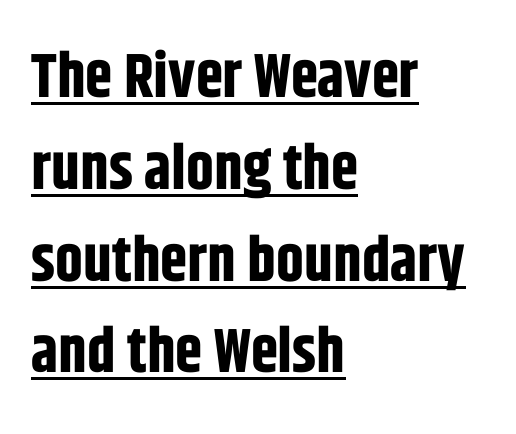
The image shows 62 px bold, condensed sans-serif type, upright; set left-aligned, normal line spacing (1.48x), normal letter spacing, underlined; low stroke contrast and a large x-height.
